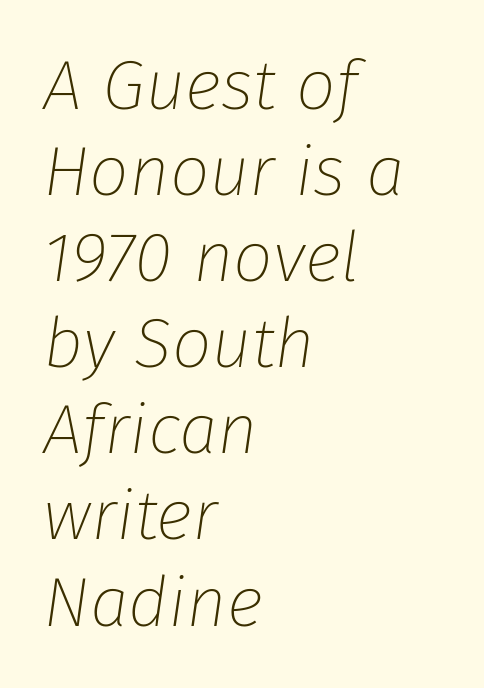
Note the varied advance widths — an 'i' is clearly narrower than an 'm'. Glyph-to-glyph distance matches everyday printed text. The text carries the slant typical of an italic or oblique font. Is the type heavy? It reads as light-to-regular instead.
